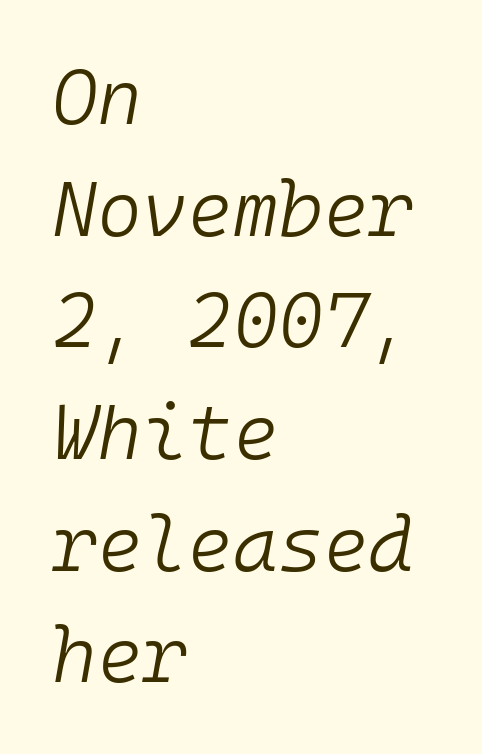
Q: Is the text bold? A: No.
Q: Is the text italic (slanted)? A: Yes, it leans right by about 10 degrees.
Q: Is the text underlined? A: No.
Q: How is the paragraph aligned? A: Left-aligned.
Q: Is the spacing between letters normal or unusually wide? A: Normal.
Q: Is the spacing between lines tight, normal or loose? A: Normal.
Q: Width (condensed, normal, or wide)? A: Normal.
Q: Stroke contrast? A: Low.
Q: x-height? A: Medium.
Q: Monospaced? A: Yes.
